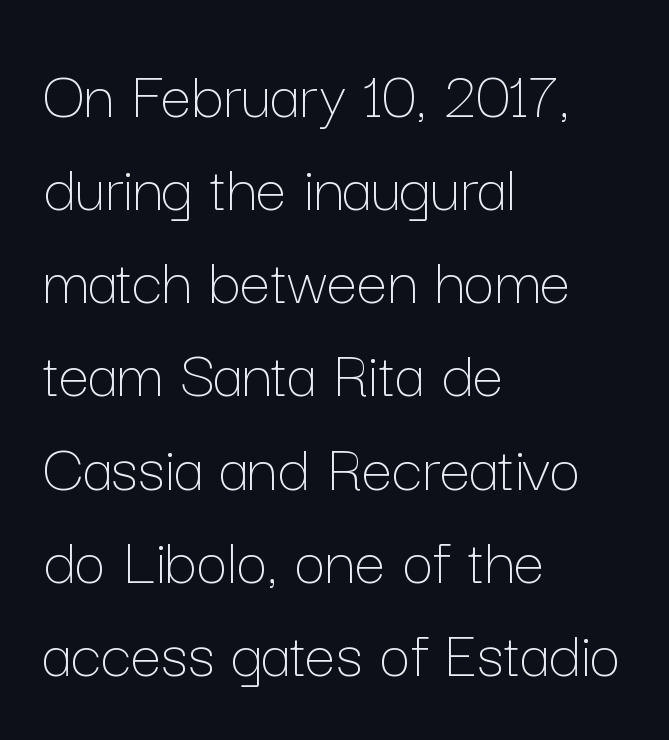
Glance below the letters and you will spot only blank space. The rendering keeps characters at their native spacing. The letterforms sit at book weight or below. You can tell it's not italic because the verticals are truly vertical.
